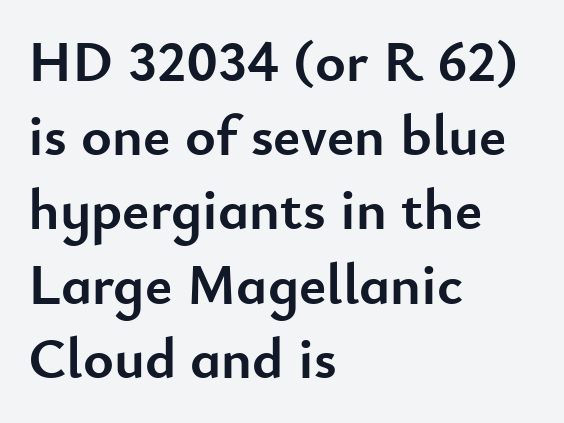
This block has exactly the height ordinary leading produces. You could not count columns in this text — the font is proportionally spaced. In terms of weight, the rendering is a true, heavy bold. You can tell it's not italic because the verticals are truly vertical.
